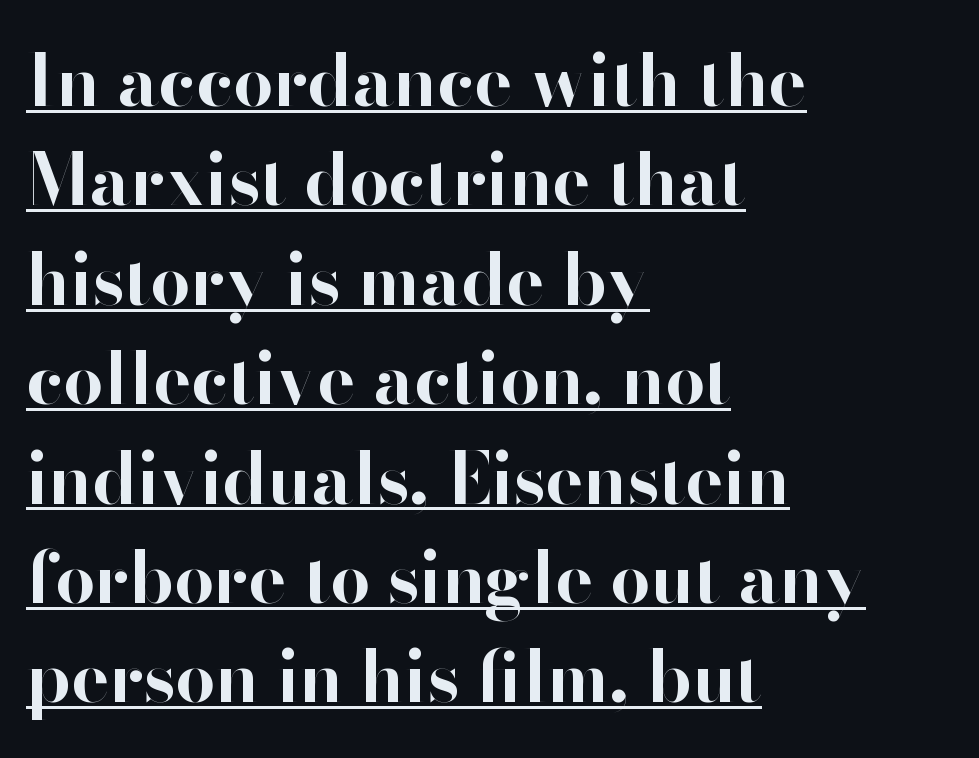
{"serif": "no", "italic": "no", "bold": "yes", "weight": "bold", "width": "normal", "stroke_contrast": "high", "x_height": "small", "monospaced": "no", "underline": "yes", "align": "left", "line_spacing": "normal", "line_spacing_ratio": 1.4, "letter_spacing": "normal", "letter_spacing_em": 0.0, "glyph_px": 71}
